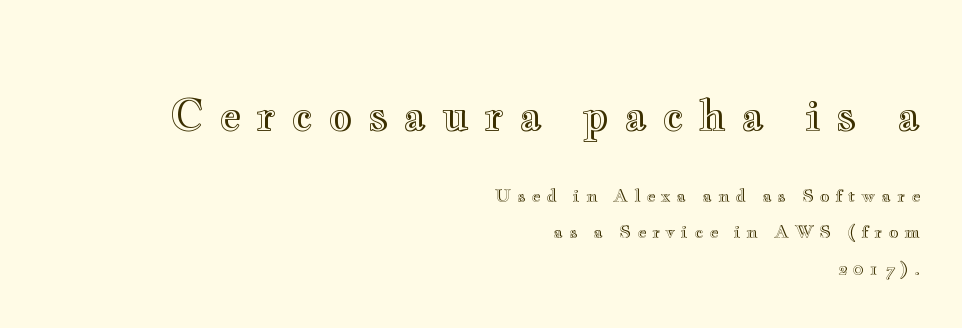
{"italic": "no", "width": "wide", "x_height": "small", "monospaced": "no", "underline": "no", "align": "right", "line_spacing": "loose", "line_spacing_ratio": 2.15, "letter_spacing": "wide", "letter_spacing_em": 0.35, "larger_block": "first", "size_ratio": 2.47, "glyph_px": 42}
